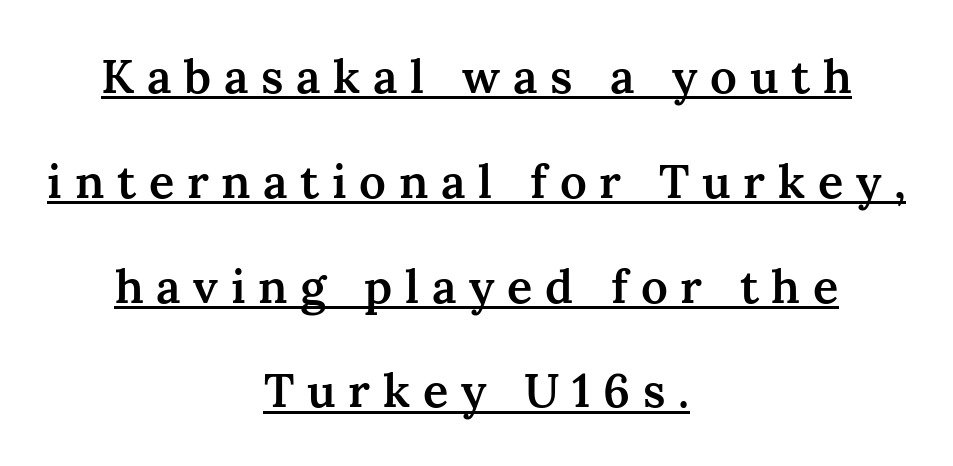
Is the block centered? Yes — each line is placed symmetrically about the middle. Students, note that the glyphs here are deliberately spaced far apart. Compared with typical paragraphs, the rows here are farther apart. Is this a sans? No — the strokes have serifs. Honestly, the underline is the first thing you notice here. The lettering stays uniformly vertical, giving the passage a roman look.
